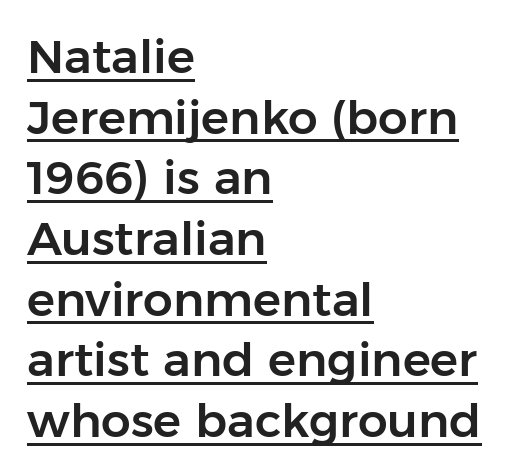
Do the characters align in a grid? No, the font is proportional. The designer went with a sans here, leaving each stem footless. No extra tracking has been applied to these lines. Descenders here cross a horizontal rule under the line. Line spacing here is normal.
